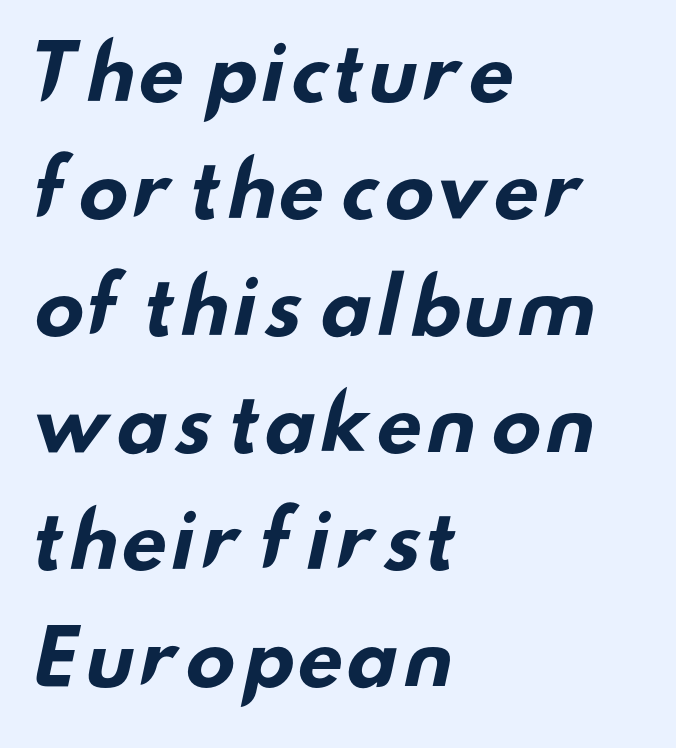
{"serif": "no", "bold": "yes", "weight": "bold", "width": "wide", "stroke_contrast": "low", "x_height": "small", "monospaced": "no", "underline": "no", "align": "left", "line_spacing": "normal", "line_spacing_ratio": 1.54, "letter_spacing": "normal", "letter_spacing_em": 0.0, "glyph_px": 76}
